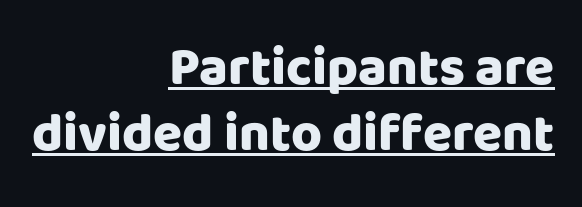
The image shows 53 px heavy sans-serif type, upright; set right-aligned, line spacing 1.24x, normal letter spacing, underlined; low stroke contrast and a large x-height.
